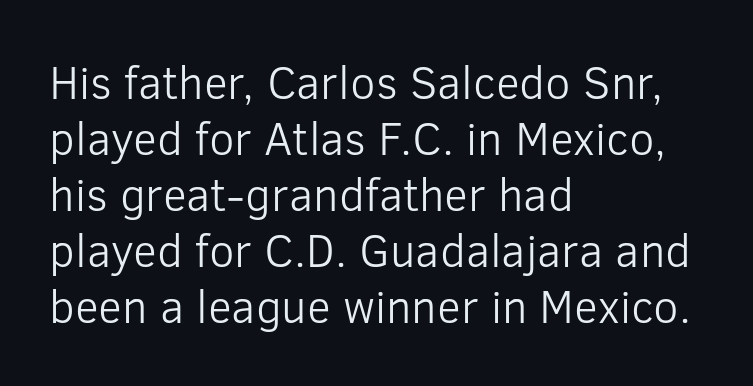
Character widths vary here, with narrow letters taking less room than wide ones. Which margin do the lines hug? The left one — the right edge is uneven. Serifs: no, the terminals of the letterforms are clean. The passage shown has conventional tracking throughout.
